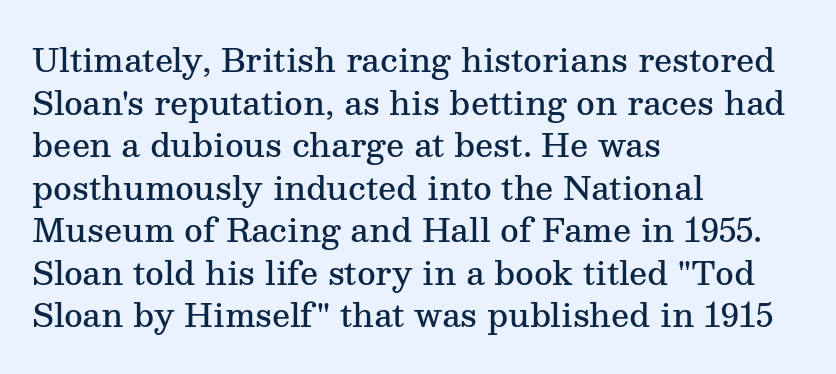
The image shows 32 px semibold serif type, upright; set left-aligned, normal line spacing (1.33x), normal letter spacing, not underlined; medium stroke contrast and a medium x-height.
